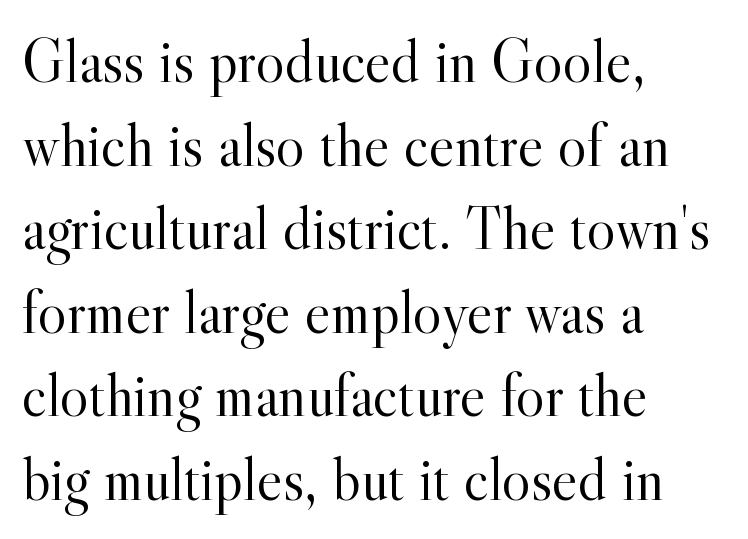
{"serif": "yes", "italic": "no", "bold": "no", "weight": "light", "width": "normal", "x_height": "small", "monospaced": "no", "underline": "no", "align": "left", "line_spacing": "normal", "line_spacing_ratio": 1.37, "letter_spacing": "normal", "letter_spacing_em": 0.0, "glyph_px": 61}
